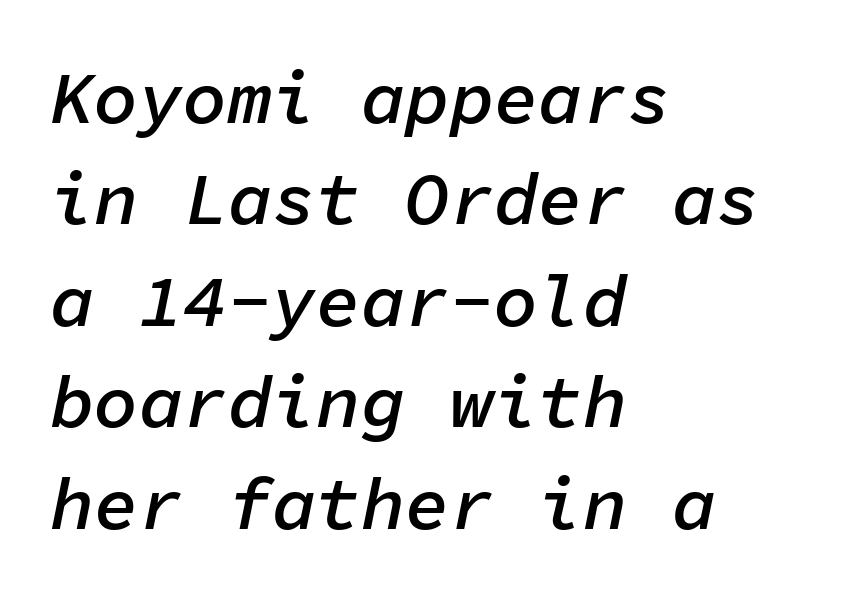
{"italic": "yes", "lean": "right", "slant_degrees": 11, "bold": "semi", "weight": "semibold", "width": "normal", "stroke_contrast": "low", "x_height": "medium", "monospaced": "yes", "underline": "no", "align": "left", "line_spacing": "normal", "line_spacing_ratio": 1.37, "letter_spacing": "normal", "letter_spacing_em": 0.0, "glyph_px": 74}
